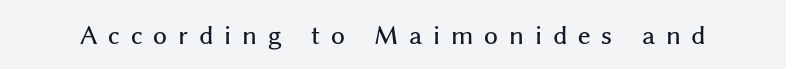
The image shows 24 px text type, upright; set unusually wide letter spacing (+0.45 em), not underlined.
